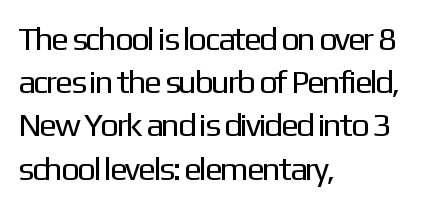
{"serif": "no", "italic": "no", "bold": "no", "weight": "regular", "width": "normal", "stroke_contrast": "low", "x_height": "medium", "monospaced": "no", "underline": "no", "align": "left", "line_spacing": "normal", "line_spacing_ratio": 1.31, "letter_spacing": "normal", "letter_spacing_em": 0.0, "glyph_px": 33}
